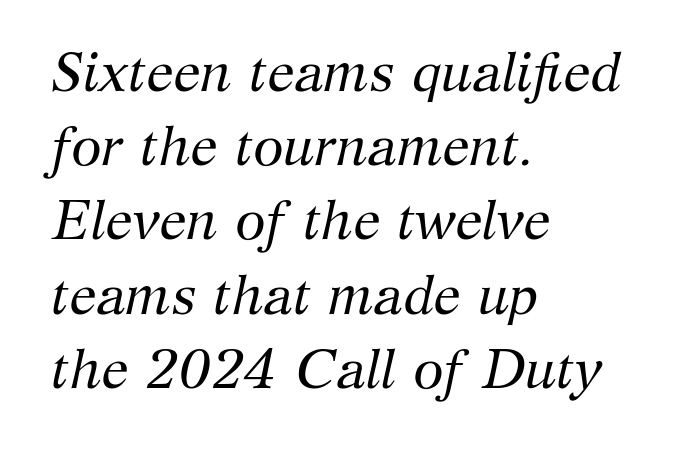
{"serif": "yes", "italic": "yes", "lean": "right", "slant_degrees": 12, "bold": "no", "weight": "regular", "width": "normal", "stroke_contrast": "medium", "x_height": "medium", "monospaced": "no", "underline": "no", "align": "left", "line_spacing": "normal", "line_spacing_ratio": 1.35, "letter_spacing": "normal", "letter_spacing_em": 0.0, "glyph_px": 55}
